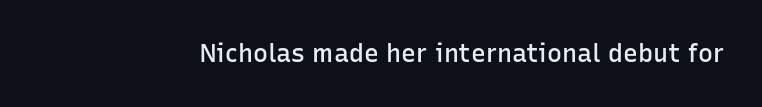
The letters stand upright; this is a roman face. Words appear dense and cohesive because spacing is normal. What weight is shown? A semibold, between regular and bold. The passage shown is not underscored anywhere.
